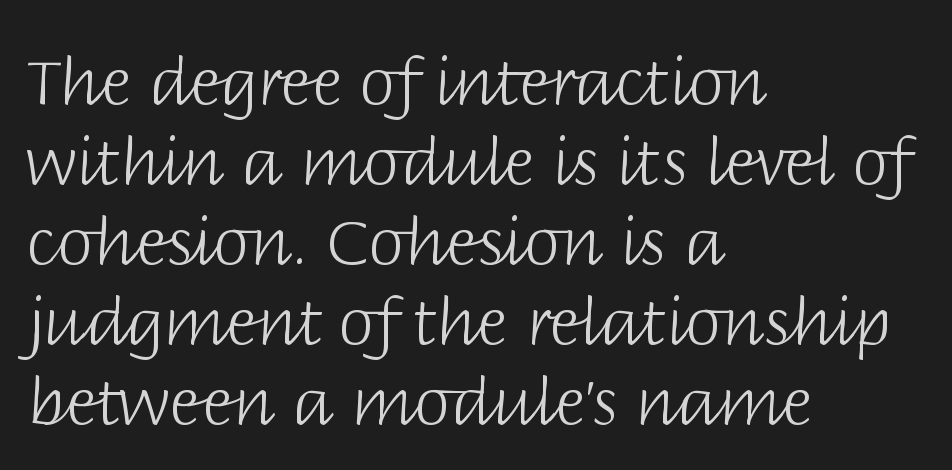
{"serif": "no", "italic": "no", "bold": "no", "weight": "light", "width": "normal", "stroke_contrast": "low", "x_height": "large", "monospaced": "no", "underline": "no", "align": "left", "line_spacing_ratio": 1.23, "letter_spacing": "normal", "letter_spacing_em": 0.0, "glyph_px": 65}
